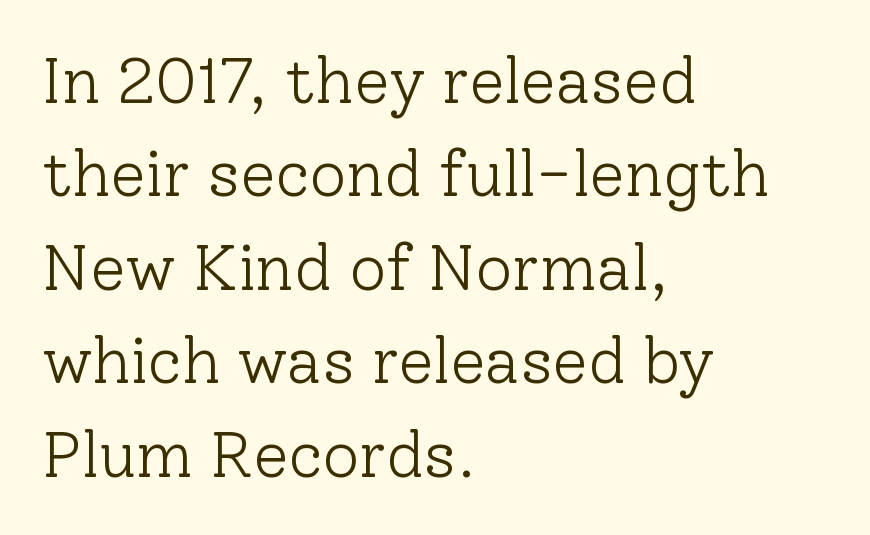
Horizontal bands of white between lines are of average thickness. The baseline area is clear. The type is set solid horizontally, with unmodified tracking. Each letter keeps its own natural width here, so spacing adapts to shape. Typographically, this falls in the serif category.
